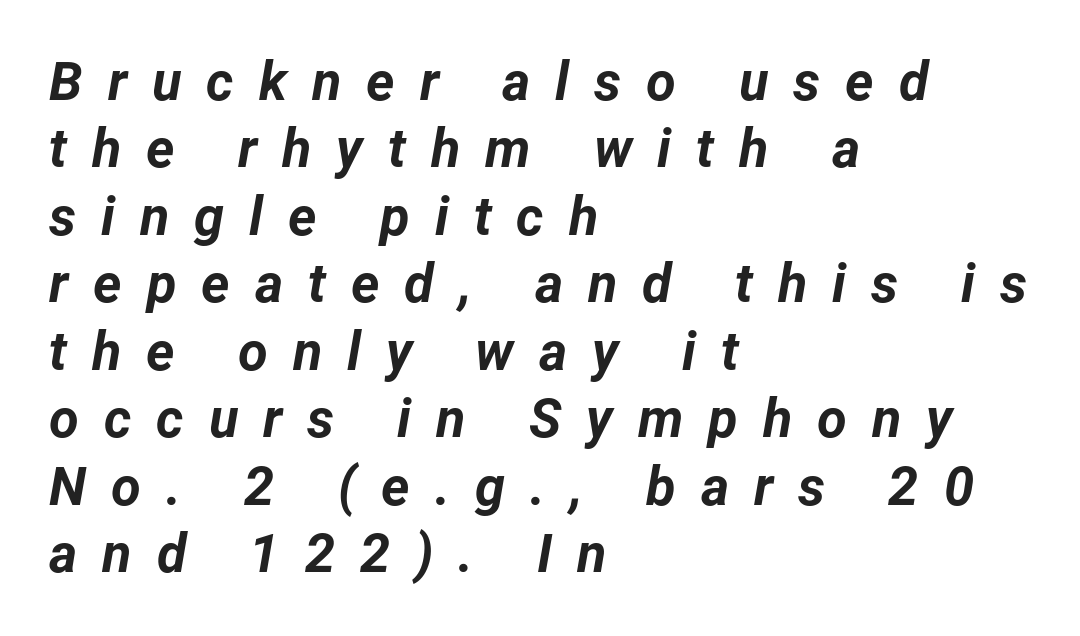
Q: Is the text bold? A: Yes.
Q: Is the text italic (slanted)? A: Yes, it leans right by about 12 degrees.
Q: Is the text underlined? A: No.
Q: How is the paragraph aligned? A: Left-aligned.
Q: Is the spacing between letters normal or unusually wide? A: Unusually wide.
Q: Is the spacing between lines tight, normal or loose? A: Normal.
Q: Width (condensed, normal, or wide)? A: Normal.
Q: Stroke contrast? A: Low.
Q: x-height? A: Medium.
Q: Monospaced? A: No.
